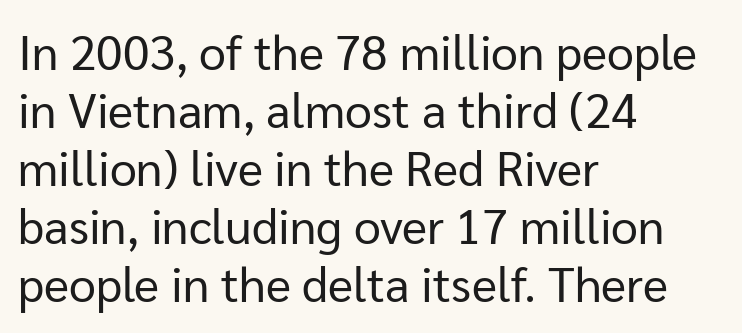
{"serif": "no", "italic": "no", "bold": "no", "weight": "regular", "width": "normal", "stroke_contrast": "low", "x_height": "medium", "monospaced": "no", "underline": "no", "align": "left", "line_spacing_ratio": 1.21, "letter_spacing": "normal", "letter_spacing_em": 0.0, "glyph_px": 48}
